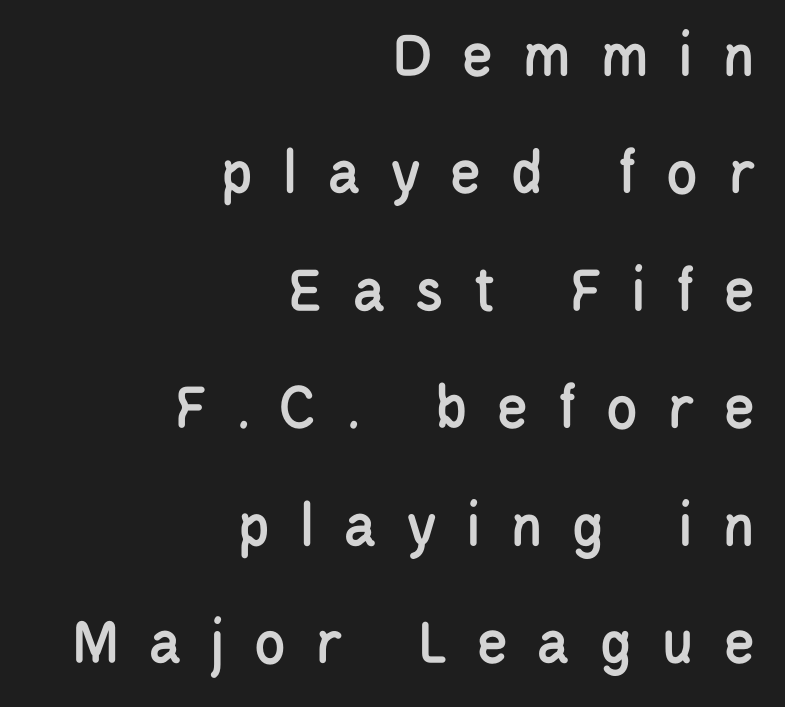
{"serif": "no", "italic": "no", "width": "condensed", "stroke_contrast": "low", "x_height": "large", "monospaced": "no", "underline": "no", "align": "right", "line_spacing_ratio": 1.78, "letter_spacing": "wide", "letter_spacing_em": 0.43, "glyph_px": 66}
